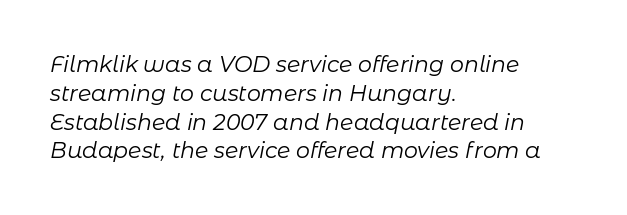
{"italic": "yes", "lean": "right", "slant_degrees": 11, "bold": "no", "underline": "no", "align": "left", "line_spacing": "normal", "line_spacing_ratio": 1.31, "letter_spacing": "normal", "letter_spacing_em": 0.0, "glyph_px": 22}
